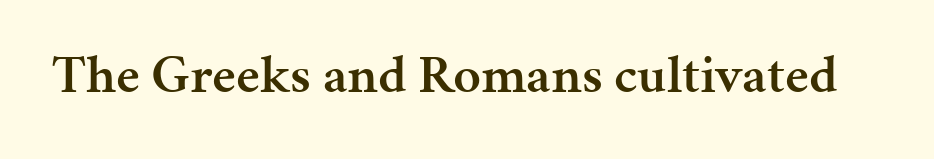
The image shows 54 px semibold serif type, upright; set normal letter spacing, not underlined; medium stroke contrast and a medium x-height.
